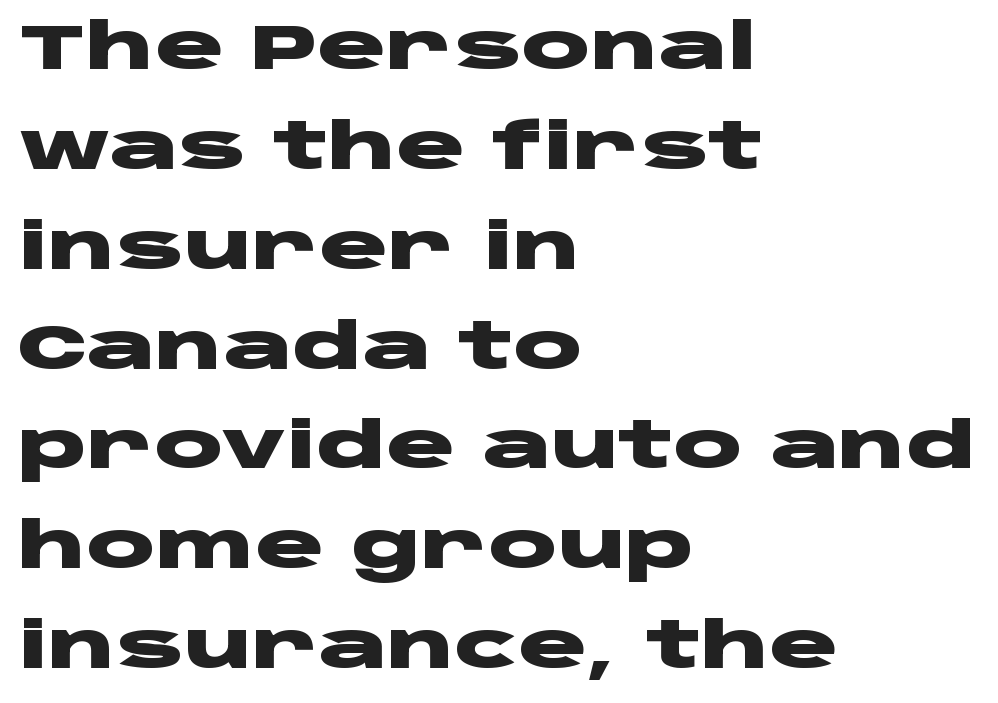
Q: Is the text bold? A: Yes.
Q: Is the text italic (slanted)? A: No, it is upright.
Q: Is the typeface a serif or a sans-serif typeface? A: Sans-serif.
Q: Is the text underlined? A: No.
Q: How is the paragraph aligned? A: Left-aligned.
Q: Is the spacing between letters normal or unusually wide? A: Normal.
Q: Is the spacing between lines tight, normal or loose? A: Normal.
Q: Width (condensed, normal, or wide)? A: Wide.
Q: Stroke contrast? A: Low.
Q: x-height? A: Large.
Q: Monospaced? A: No.
